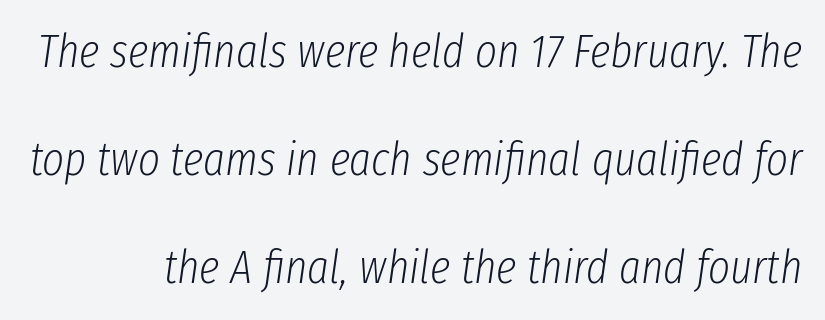
Slant detected: the letters are inclined. You could not count columns in this text — the font is proportionally spaced. Weight: in the light-to-regular range. Regarding leading, the lines here are spaced well apart. The strip under each line holds only bare page.
